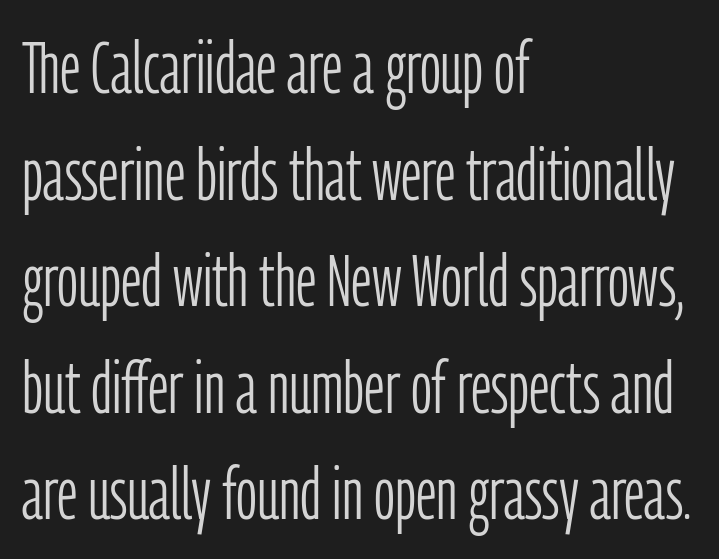
Leading matches the norm, producing a regular column. Posture: vertical. Does the copy run flush right? No — it runs flush left. Descender tails drop into unmarked territory. The tracking reads as untouched default to a designer's eye.
